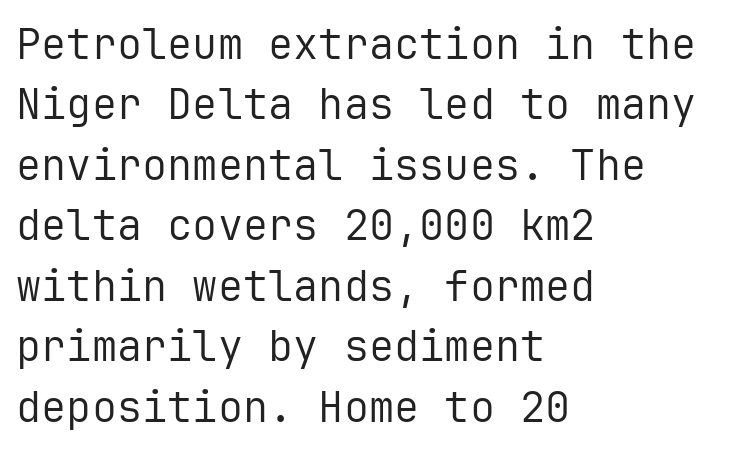
{"serif": "no", "italic": "no", "bold": "no", "weight": "regular", "width": "normal", "stroke_contrast": "low", "x_height": "medium", "monospaced": "yes", "underline": "no", "align": "left", "line_spacing": "normal", "line_spacing_ratio": 1.44, "letter_spacing": "normal", "letter_spacing_em": 0.0, "glyph_px": 42}
